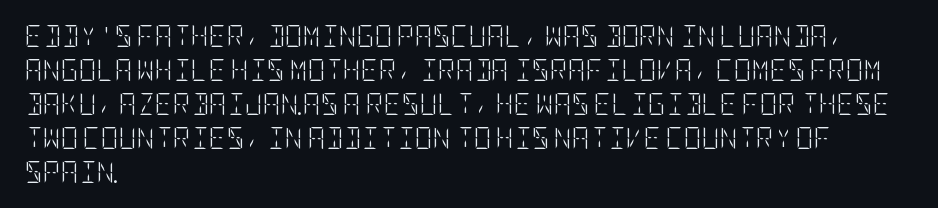
These lines stack with their left ends in a neat column. Any mark beneath the type? The region is blank. Short note: letters normally spaced. The type sits square on the baseline with zero lean.
